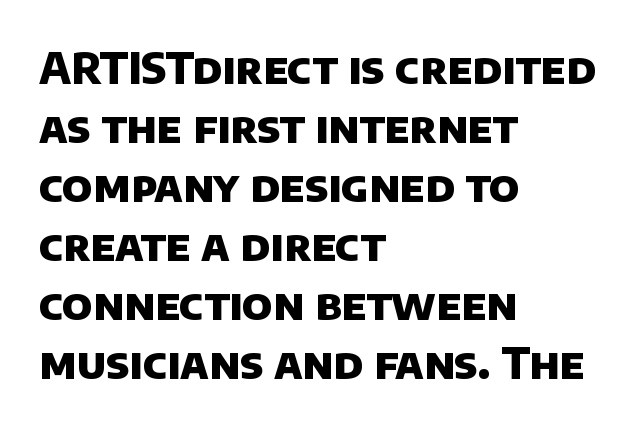
{"serif": "no", "bold": "yes", "weight": "heavy", "width": "normal", "stroke_contrast": "low", "x_height": "large", "monospaced": "no", "underline": "no", "align": "left", "line_spacing": "normal", "line_spacing_ratio": 1.37, "letter_spacing": "normal", "letter_spacing_em": 0.0, "glyph_px": 43}
